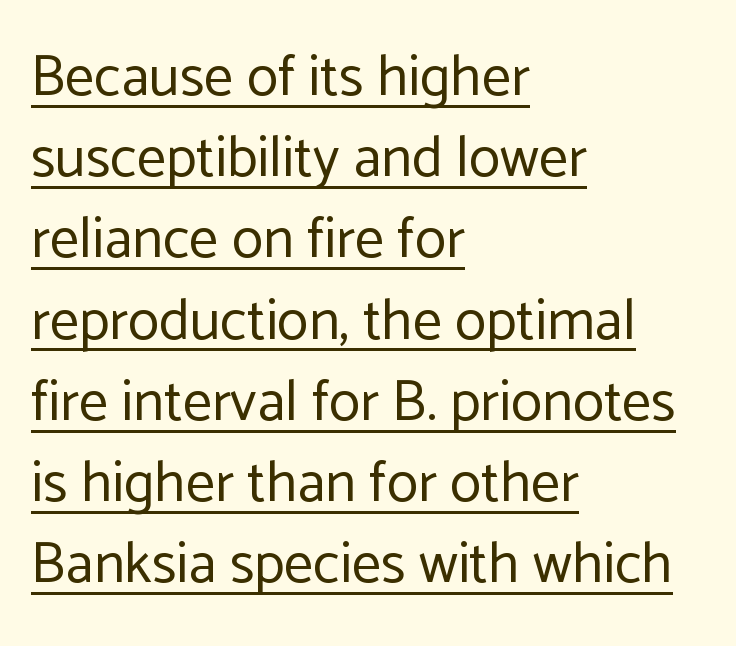
Q: Is the text bold? A: No.
Q: Is the text italic (slanted)? A: No, it is upright.
Q: Is the typeface a serif or a sans-serif typeface? A: Sans-serif.
Q: Is the text underlined? A: Yes.
Q: How is the paragraph aligned? A: Left-aligned.
Q: Is the spacing between letters normal or unusually wide? A: Normal.
Q: Is the spacing between lines tight, normal or loose? A: Normal.
Q: Width (condensed, normal, or wide)? A: Normal.
Q: Stroke contrast? A: Low.
Q: x-height? A: Medium.
Q: Monospaced? A: No.
